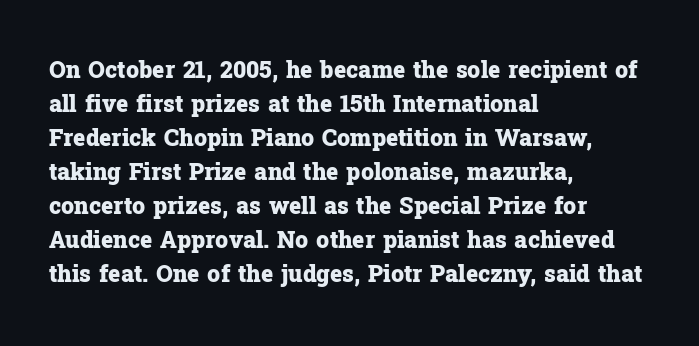
{"italic": "no", "bold": "yes", "underline": "no", "align": "left", "line_spacing": "normal", "line_spacing_ratio": 1.48, "letter_spacing": "normal", "letter_spacing_em": 0.0, "glyph_px": 23}
